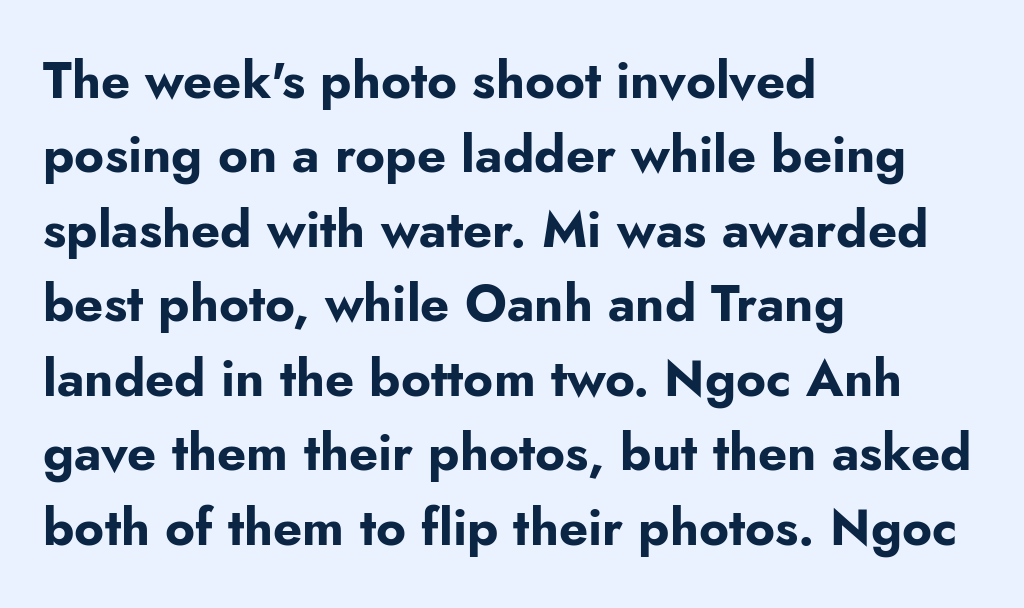
Typographic density is high because the face is bold. Horizontal bands of white between lines are of average thickness. The typeface chosen for these lines omits serifs. The passage shown has conventional tracking throughout. One-word summary of the alignment: left. These lines were composed using upright roman letters.
